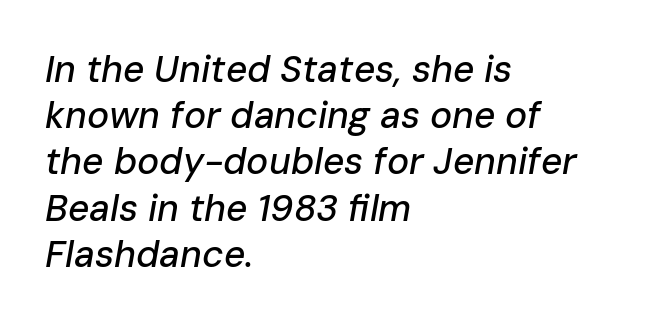
Q: Is the text italic (slanted)? A: Yes, it leans right by about 10 degrees.
Q: Is the text underlined? A: No.
Q: How is the paragraph aligned? A: Left-aligned.
Q: Is the spacing between letters normal or unusually wide? A: Normal.
Q: Is the spacing between lines tight, normal or loose? A: Normal.
Q: Width (condensed, normal, or wide)? A: Normal.
Q: Stroke contrast? A: Low.
Q: x-height? A: Medium.
Q: Monospaced? A: No.
